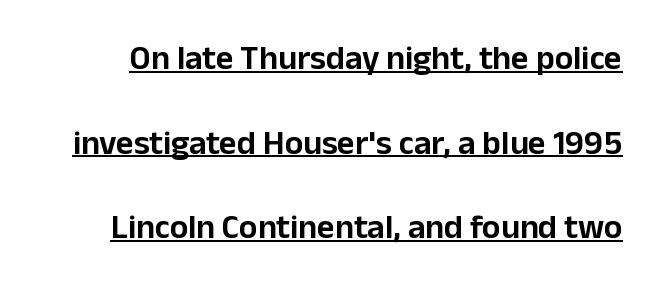
Q: Is the text italic (slanted)? A: No, it is upright.
Q: Is the typeface a serif or a sans-serif typeface? A: Sans-serif.
Q: Is the text underlined? A: Yes.
Q: Is the spacing between letters normal or unusually wide? A: Normal.
Q: Is the spacing between lines tight, normal or loose? A: Loose.
Q: Width (condensed, normal, or wide)? A: Normal.
Q: Stroke contrast? A: Low.
Q: x-height? A: Medium.
Q: Monospaced? A: No.
